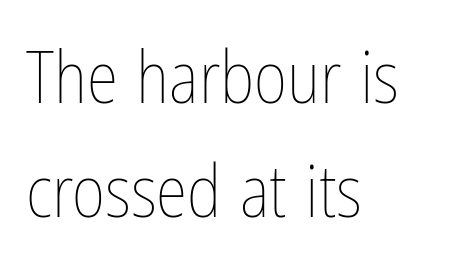
{"italic": "no", "bold": "no", "weight": "thin", "width": "condensed", "stroke_contrast": "low", "x_height": "medium", "monospaced": "no", "underline": "no", "align": "left", "line_spacing": "normal", "line_spacing_ratio": 1.59, "letter_spacing": "normal", "letter_spacing_em": 0.0, "glyph_px": 72}
